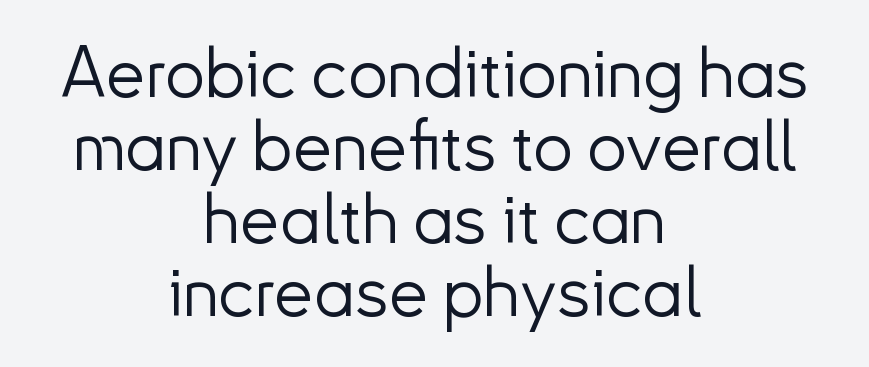
{"serif": "no", "italic": "no", "bold": "no", "weight": "light", "width": "normal", "stroke_contrast": "low", "x_height": "small", "monospaced": "no", "underline": "no", "align": "center", "line_spacing": "tight", "line_spacing_ratio": 1.03, "letter_spacing": "normal", "letter_spacing_em": 0.0, "glyph_px": 71}
